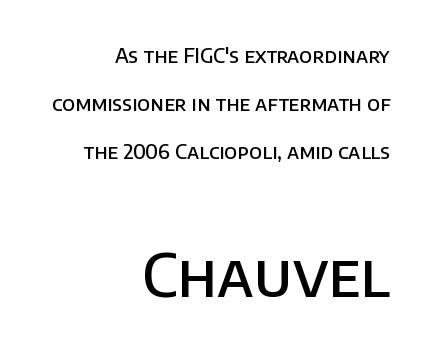
{"serif": "no", "italic": "no", "bold": "semi", "weight": "semibold", "width": "normal", "stroke_contrast": "low", "x_height": "large", "monospaced": "no", "underline": "no", "align": "right", "line_spacing": "loose", "line_spacing_ratio": 2.41, "letter_spacing": "normal", "letter_spacing_em": 0.0, "larger_block": "second", "size_ratio": 3.0, "glyph_px": 60}
